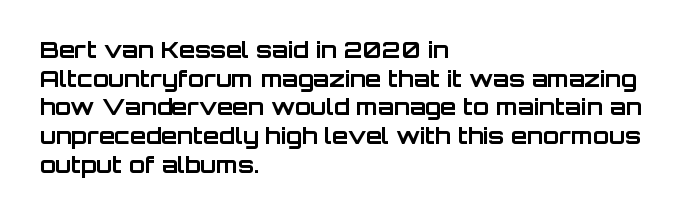
Q: Is the text bold? A: Yes.
Q: Is the text italic (slanted)? A: No, it is upright.
Q: Is the text underlined? A: No.
Q: How is the paragraph aligned? A: Left-aligned.
Q: Is the spacing between letters normal or unusually wide? A: Normal.
Q: Is the spacing between lines tight, normal or loose? A: Normal.
